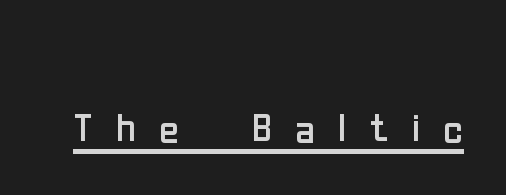
The image shows 54 px regular-weight, condensed sans-serif type, upright; set unusually wide letter spacing (+0.43 em), underlined; low stroke contrast and a medium x-height.
